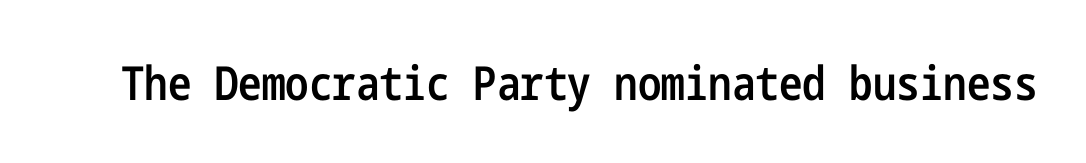
Q: Is the text bold? A: Semi-bold.
Q: Is the text italic (slanted)? A: No, it is upright.
Q: Is the typeface a serif or a sans-serif typeface? A: Sans-serif.
Q: Is the text underlined? A: No.
Q: Is the spacing between letters normal or unusually wide? A: Normal.
Q: Width (condensed, normal, or wide)? A: Condensed.
Q: Stroke contrast? A: Low.
Q: x-height? A: Medium.
